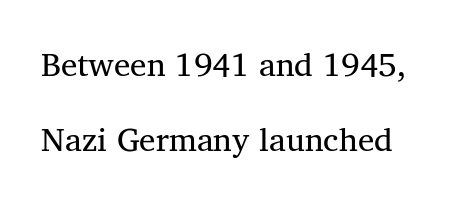
The image shows 33 px regular-weight serif type, upright; set loose line spacing (2.28x), normal letter spacing, not underlined; medium stroke contrast and a medium x-height.
